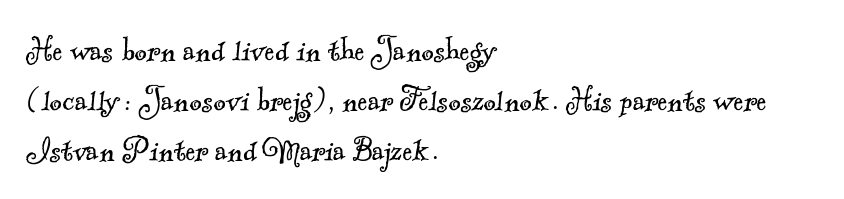
{"serif": "yes", "bold": "no", "weight": "light", "width": "normal", "x_height": "small", "monospaced": "no", "underline": "no", "align": "left", "line_spacing": "normal", "line_spacing_ratio": 1.31, "letter_spacing": "normal", "letter_spacing_em": 0.0, "glyph_px": 38}
